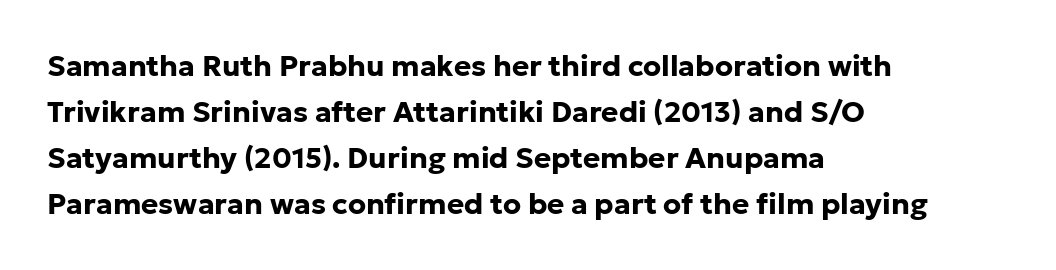
The image shows 29 px bold sans-serif type, upright; set left-aligned, normal line spacing (1.59x), normal letter spacing, not underlined; low stroke contrast and a medium x-height.
